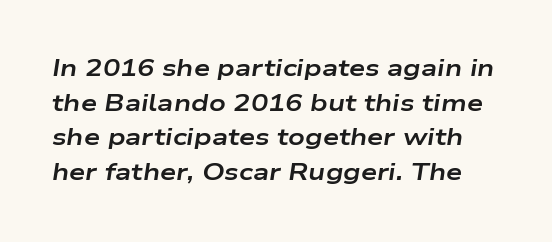
The image shows 23 px bold type, italic (leaning right); set normal line spacing (1.51x), normal letter spacing, not underlined.
